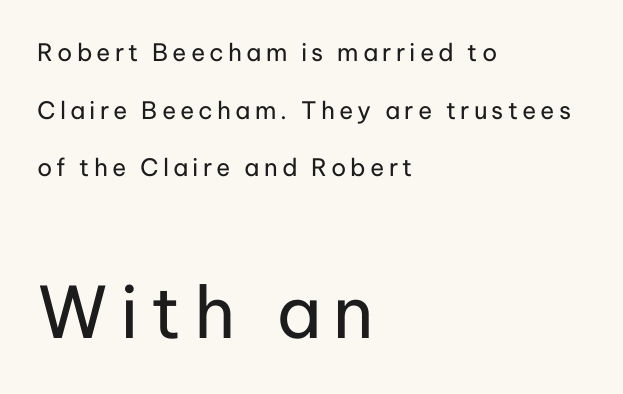
{"serif": "no", "italic": "no", "bold": "no", "weight": "regular", "width": "normal", "stroke_contrast": "low", "x_height": "medium", "monospaced": "no", "underline": "no", "align": "left", "line_spacing": "loose", "line_spacing_ratio": 2.4, "larger_block": "second", "size_ratio": 2.96, "glyph_px": 71}
